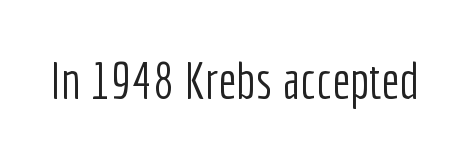
The image shows 51 px light, condensed sans-serif type, upright; set normal letter spacing, not underlined; low stroke contrast and a medium x-height.
